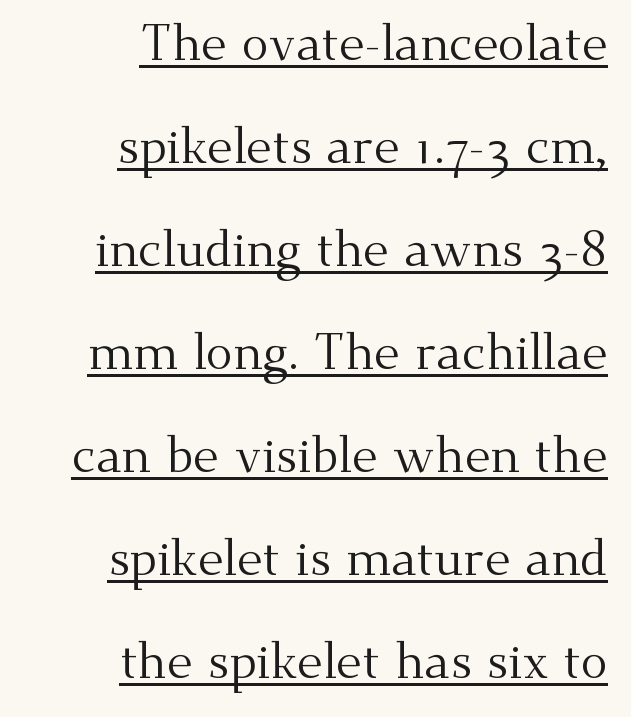
Q: Is the text bold? A: No.
Q: Is the text italic (slanted)? A: No, it is upright.
Q: Is the typeface a serif or a sans-serif typeface? A: Serif.
Q: Is the text underlined? A: Yes.
Q: How is the paragraph aligned? A: Right-aligned.
Q: Is the spacing between letters normal or unusually wide? A: Normal.
Q: Is the spacing between lines tight, normal or loose? A: Loose.
Q: Width (condensed, normal, or wide)? A: Normal.
Q: Stroke contrast? A: Medium.
Q: x-height? A: Small.
Q: Monospaced? A: No.
